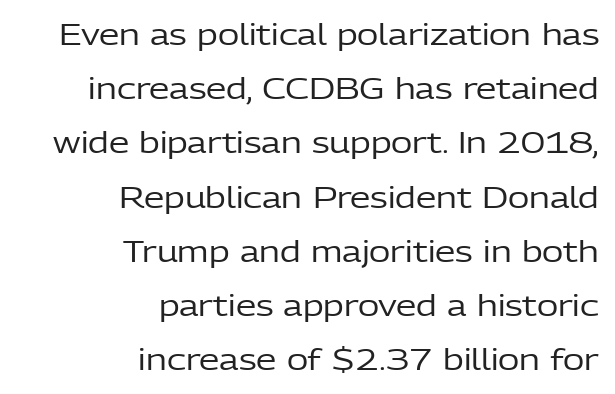
Q: Is the text bold? A: No.
Q: Is the text italic (slanted)? A: No, it is upright.
Q: Is the typeface a serif or a sans-serif typeface? A: Sans-serif.
Q: Is the text underlined? A: No.
Q: How is the paragraph aligned? A: Right-aligned.
Q: Is the spacing between letters normal or unusually wide? A: Normal.
Q: Width (condensed, normal, or wide)? A: Normal.
Q: Stroke contrast? A: Low.
Q: x-height? A: Medium.
Q: Monospaced? A: No.
